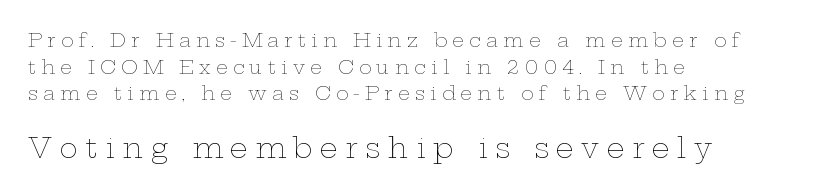
The horizontal fit of the characters is loose and conspicuously gappy. Stroke thickness stays within the range of a standard reading face or lighter. Is this a fixed-width face? No — the glyphs have proportional, varying widths. Notice how the passage keeps a crisp vertical edge on the left only. A typesetter would call this leading conventional body-copy spacing.
